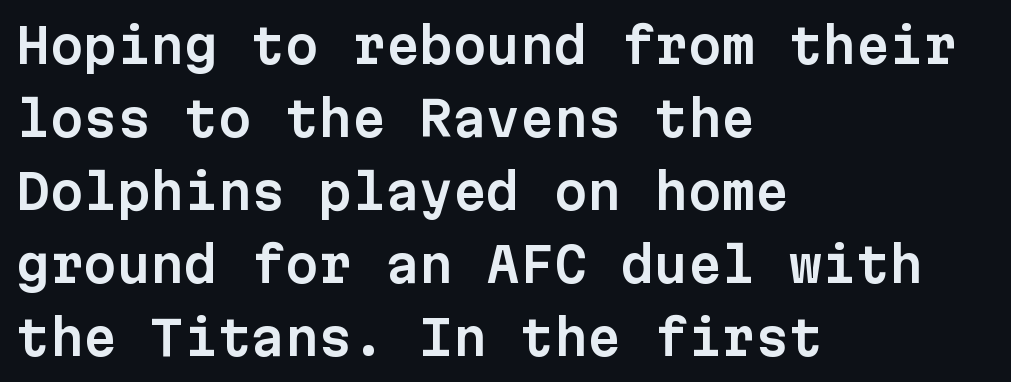
The image shows 48 px sans-serif type, upright, monospaced; set left-aligned, normal line spacing (1.52x), normal letter spacing, not underlined; low stroke contrast and a medium x-height.
